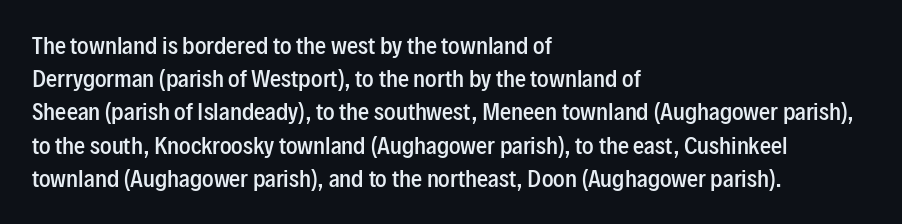
The image shows 22 px text type, upright; set left-aligned, normal line spacing (1.51x), normal letter spacing, not underlined.
